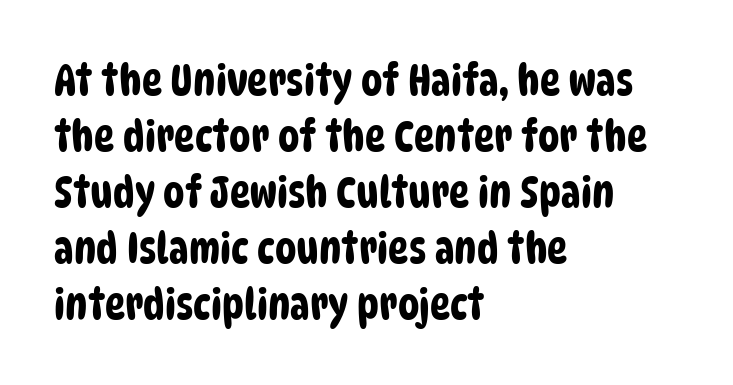
The image shows 43 px condensed sans-serif type; set left-aligned, normal line spacing (1.3x), normal letter spacing, not underlined; low stroke contrast and a large x-height.
